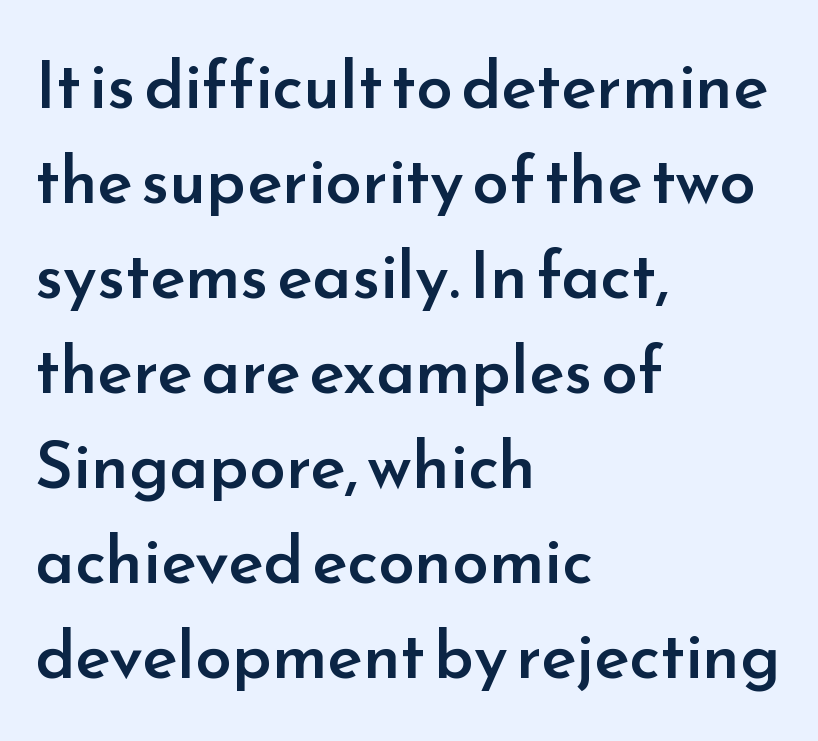
The image shows 66 px semibold sans-serif type, upright; set left-aligned, normal line spacing (1.44x), normal letter spacing, not underlined; low stroke contrast and a small x-height.
